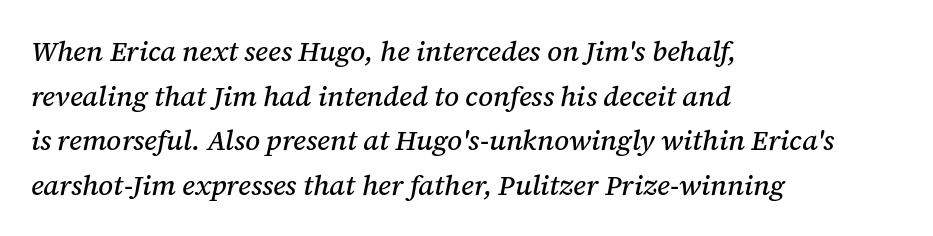
{"serif": "yes", "italic": "yes", "lean": "right", "slant_degrees": 12, "width": "normal", "stroke_contrast": "medium", "x_height": "medium", "monospaced": "no", "underline": "no", "align": "left", "line_spacing": "normal", "line_spacing_ratio": 1.59, "letter_spacing": "normal", "letter_spacing_em": 0.0, "glyph_px": 28}
